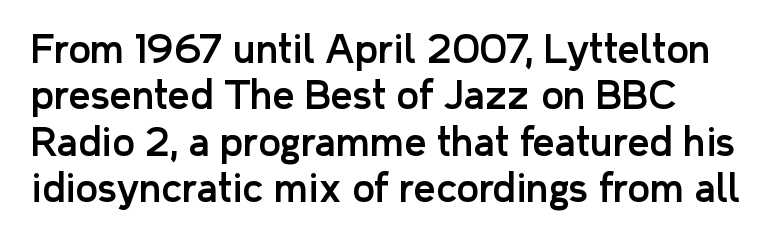
{"serif": "no", "italic": "no", "width": "normal", "stroke_contrast": "low", "x_height": "medium", "monospaced": "no", "underline": "no", "align": "left", "line_spacing_ratio": 1.22, "letter_spacing": "normal", "letter_spacing_em": 0.0, "glyph_px": 38}
